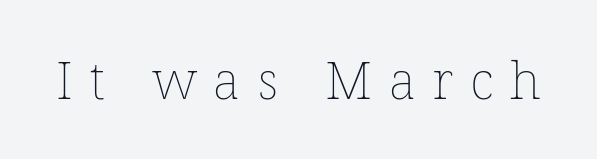
Q: Is the text bold? A: No.
Q: Is the text italic (slanted)? A: No, it is upright.
Q: Is the text underlined? A: No.
Q: Is the spacing between letters normal or unusually wide? A: Unusually wide.
Q: Width (condensed, normal, or wide)? A: Normal.
Q: Stroke contrast? A: Low.
Q: x-height? A: Medium.
Q: Monospaced? A: No.
